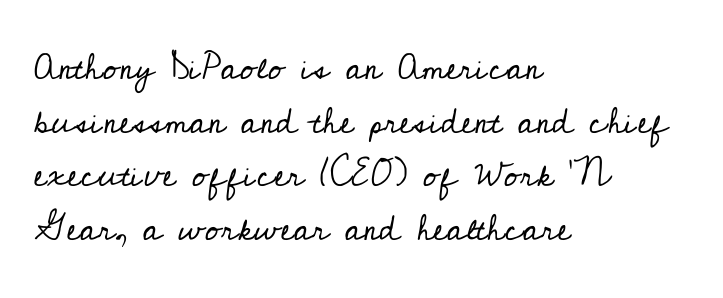
{"serif": "yes", "bold": "no", "weight": "regular", "width": "normal", "stroke_contrast": "low", "x_height": "small", "monospaced": "no", "underline": "no", "align": "left", "line_spacing": "normal", "line_spacing_ratio": 1.49, "letter_spacing": "normal", "letter_spacing_em": 0.0, "glyph_px": 36}
